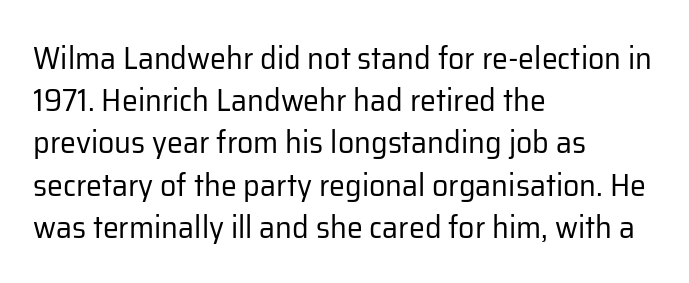
Looks like regular typesetting: each glyph gets only the width it needs. The compositor pushed each line to the left boundary. Nope, no serifs anywhere on these letters. This rendering features lettering with no underline.
